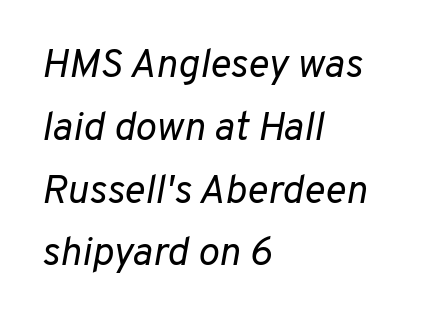
{"italic": "yes", "lean": "right", "slant_degrees": 10, "bold": "no", "weight": "regular", "width": "normal", "stroke_contrast": "low", "x_height": "medium", "monospaced": "no", "underline": "no", "align": "left", "line_spacing": "normal", "line_spacing_ratio": 1.57, "letter_spacing": "normal", "letter_spacing_em": 0.0, "glyph_px": 40}
